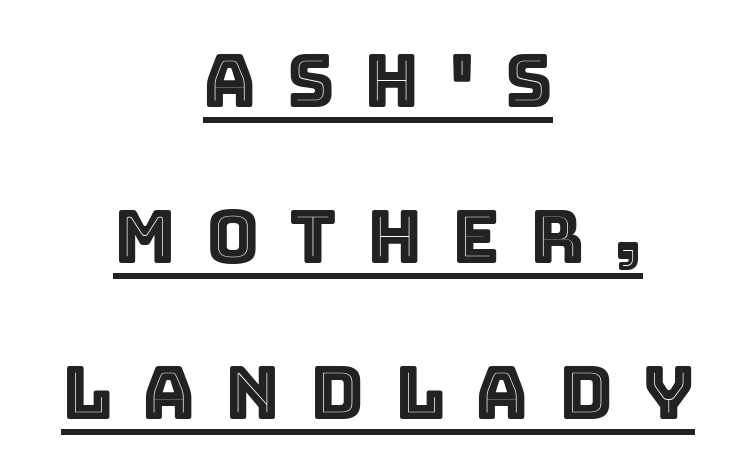
Does extra space separate the letters? Yes, quite a lot of it. Proportional: the letters do not fall into vertical columns. Does the copy run flush right? No — it is centered line by line. The vertical gap from one line to the next is large. The glyphs are accompanied by a horizontal stroke just below them. It's the straight-up-and-down kind of type.
